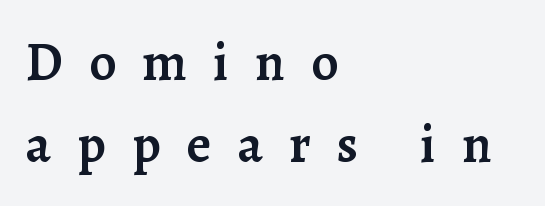
Q: Is the text bold? A: Semi-bold.
Q: Is the text italic (slanted)? A: No, it is upright.
Q: Is the typeface a serif or a sans-serif typeface? A: Serif.
Q: Is the text underlined? A: No.
Q: How is the paragraph aligned? A: Left-aligned.
Q: Is the spacing between letters normal or unusually wide? A: Unusually wide.
Q: Is the spacing between lines tight, normal or loose? A: Normal.
Q: Width (condensed, normal, or wide)? A: Normal.
Q: Stroke contrast? A: Low.
Q: x-height? A: Medium.
Q: Monospaced? A: No.
